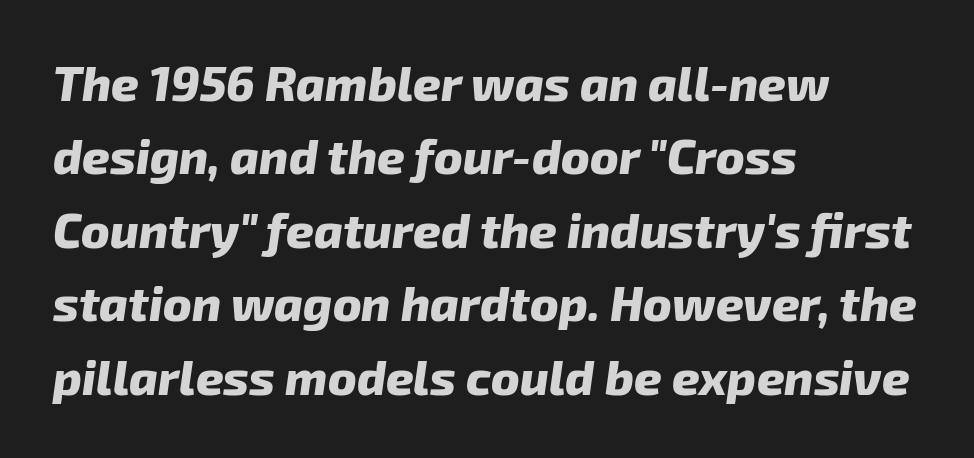
The paragraph has a hard left edge and a soft right edge. Horizontal bands of white between lines are of average thickness. The horizontal fit of the characters is conventional and even. The rendering uses natural spacing where letterforms have individual widths.
